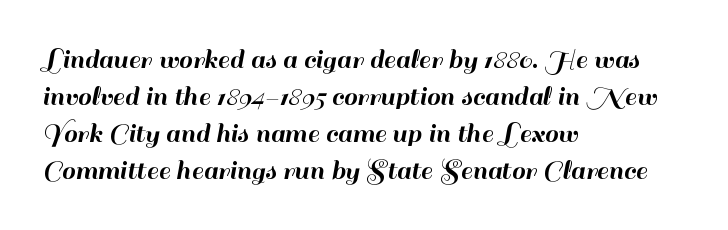
Note the varied advance widths — an 'i' is clearly narrower than an 'm'. I'd call this a sans setting — the letters go barefoot. The text block is weighted toward the left margin, trailing off unevenly rightward. The horizontal fit of the characters is conventional and even. Check the space under the baseline: it is left empty.
